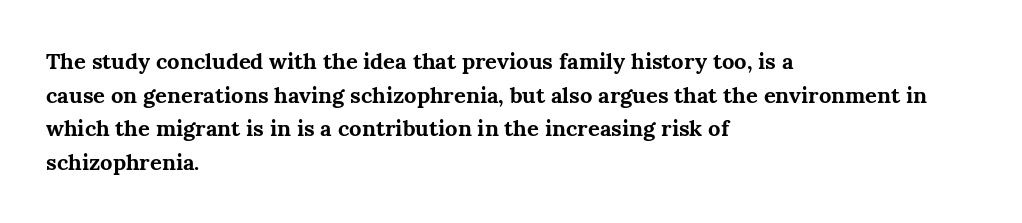
{"italic": "no", "bold": "yes", "underline": "no", "align": "left", "line_spacing": "normal", "line_spacing_ratio": 1.53, "letter_spacing": "normal", "letter_spacing_em": 0.0, "glyph_px": 22}
